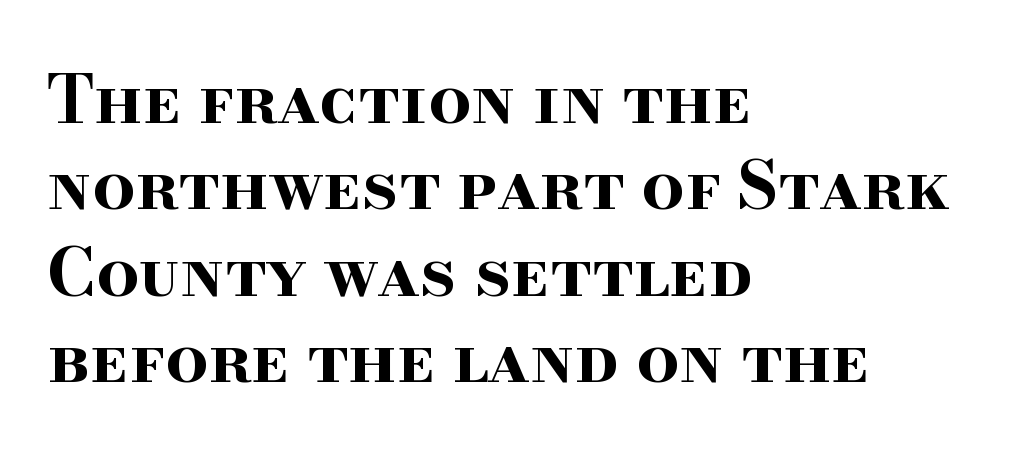
Underline: absent. What kind of face is this? One with serifs. How would I describe the line gaps? Plain and ordinary. Every row of glyphs begins at an identical x-position on the left.
